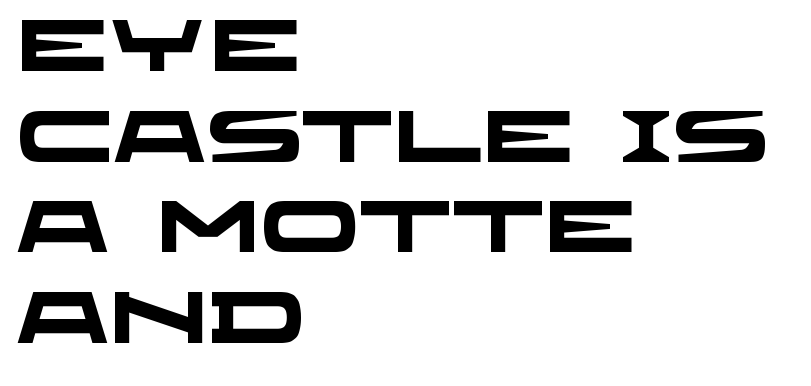
{"serif": "no", "bold": "yes", "weight": "heavy", "width": "wide", "stroke_contrast": "low", "x_height": "large", "monospaced": "no", "underline": "no", "align": "left", "line_spacing_ratio": 1.24, "letter_spacing": "normal", "letter_spacing_em": 0.0, "glyph_px": 73}
